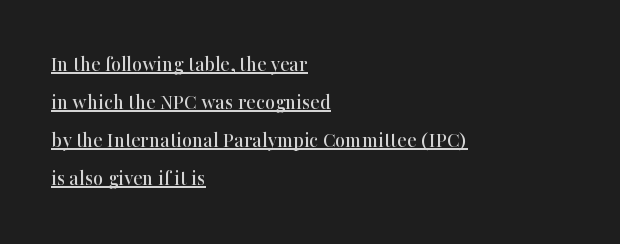
The image shows 22 px text type, upright; set left-aligned, line spacing 1.73x, normal letter spacing, underlined.
